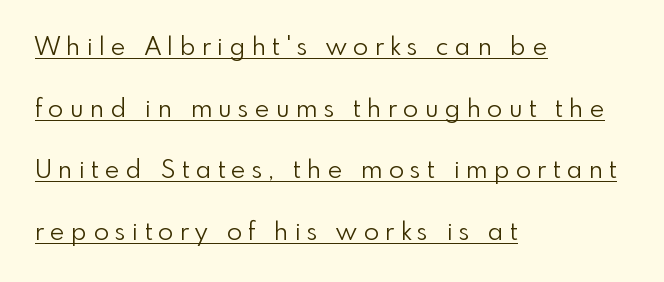
The image shows 25 px text type, upright; set left-aligned, loose line spacing (2.47x), unusually wide letter spacing (+0.26 em), underlined.
